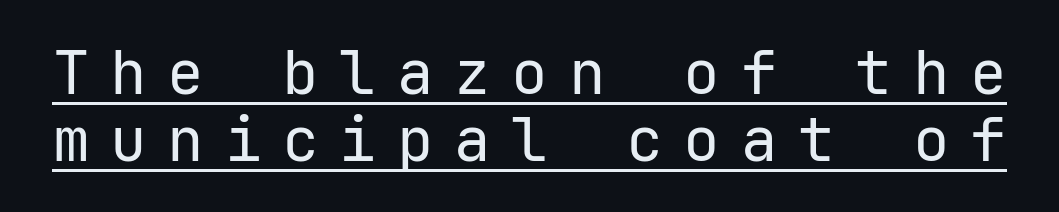
The image shows 61 px regular-weight sans-serif type, upright; set tight line spacing (1.1x), unusually wide letter spacing (+0.34 em), underlined; low stroke contrast and a medium x-height.
